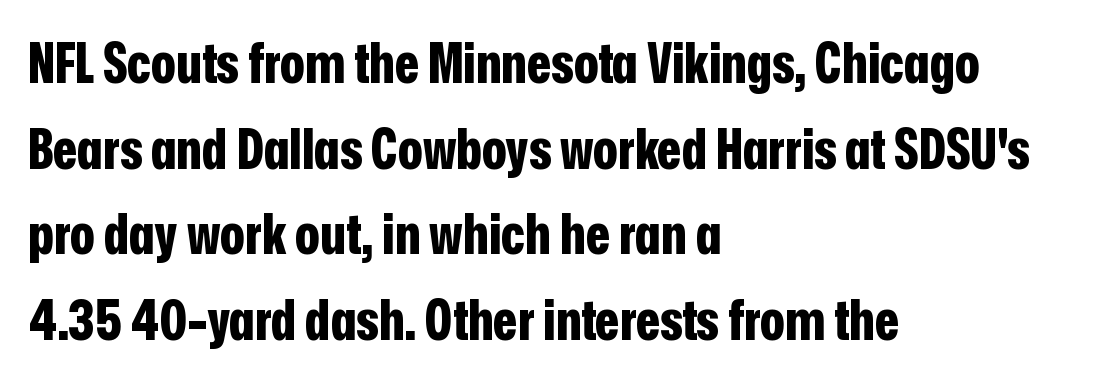
The image shows 56 px bold, condensed sans-serif type, upright; set left-aligned, normal line spacing (1.53x), normal letter spacing, not underlined; low stroke contrast and a medium x-height.
